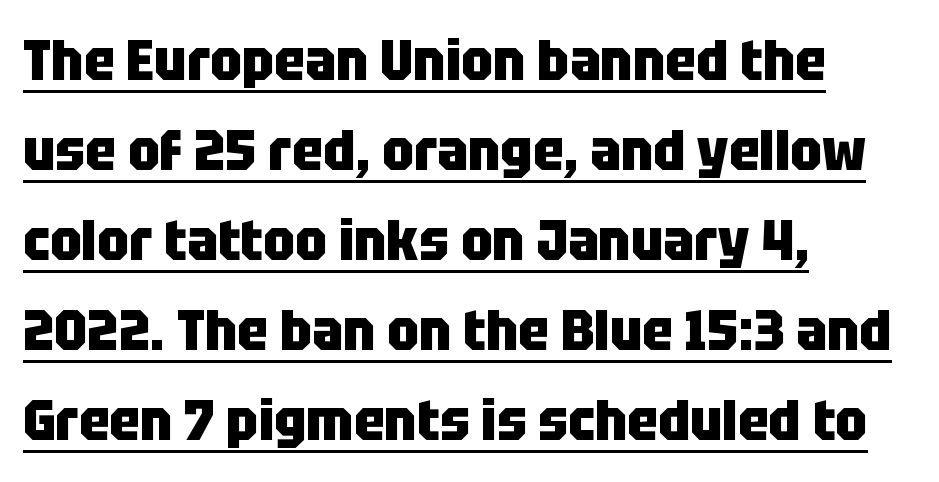
Q: Is the text bold? A: Yes.
Q: Is the text italic (slanted)? A: No, it is upright.
Q: Is the typeface a serif or a sans-serif typeface? A: Sans-serif.
Q: Is the text underlined? A: Yes.
Q: How is the paragraph aligned? A: Left-aligned.
Q: Is the spacing between letters normal or unusually wide? A: Normal.
Q: Is the spacing between lines tight, normal or loose? A: Normal.
Q: Width (condensed, normal, or wide)? A: Condensed.
Q: Stroke contrast? A: Low.
Q: x-height? A: Large.
Q: Monospaced? A: No.
